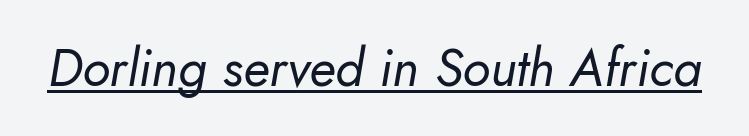
{"italic": "yes", "lean": "right", "slant_degrees": 10, "bold": "no", "weight": "regular", "width": "normal", "stroke_contrast": "low", "x_height": "small", "monospaced": "no", "underline": "yes", "letter_spacing": "normal", "letter_spacing_em": 0.0, "glyph_px": 52}
